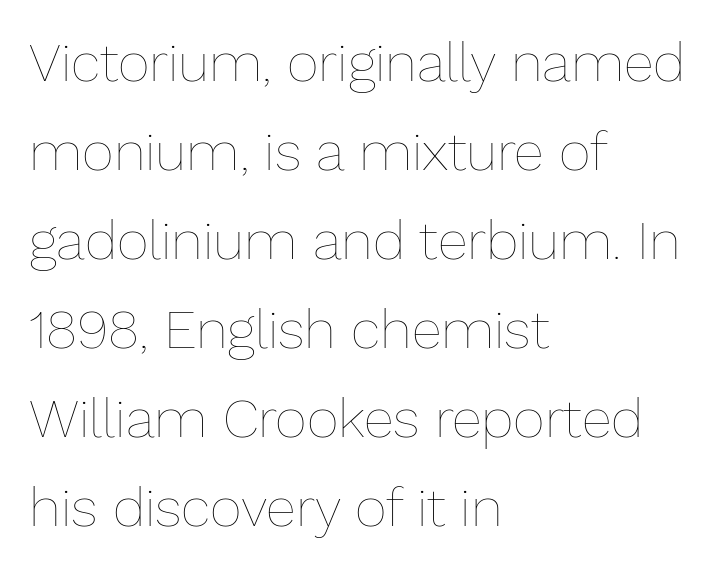
Posture: vertical. You could not count columns in this text — the font is proportionally spaced. Weight: not bold — regular or lighter. These lines keep a tight, regular rhythm from letter to letter.
